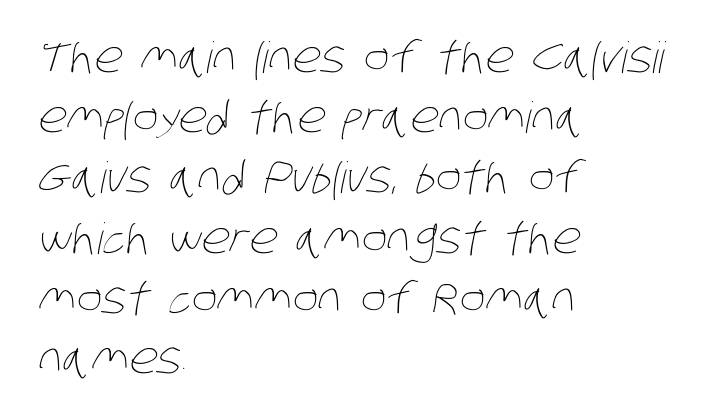
The face used here is proportionally spaced, like ordinary book or web type. What's the leading like? Ordinary, nothing unusual. Observe the ordinary spacing: letters are neighbours, not strangers. Which margin do the lines hug? The left one — the right edge is uneven. The strokes carry an ordinary text weight at most.
